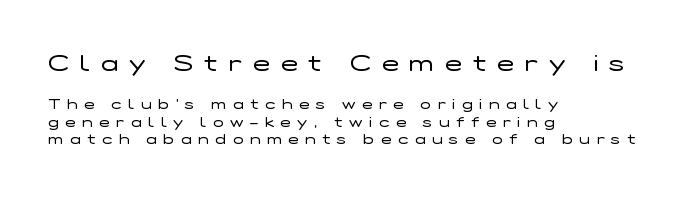
The image shows 23 px text type, upright; set left-aligned, normal line spacing (1.25x), unusually wide letter spacing (+0.48 em), not underlined; the first (top) block is 1.64x larger.
